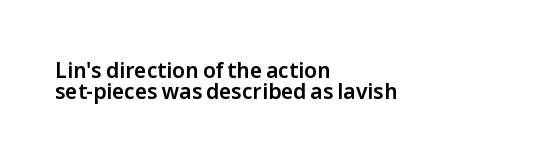
The image shows 21 px text type, upright; set left-aligned, tight line spacing (0.99x), normal letter spacing, not underlined.
